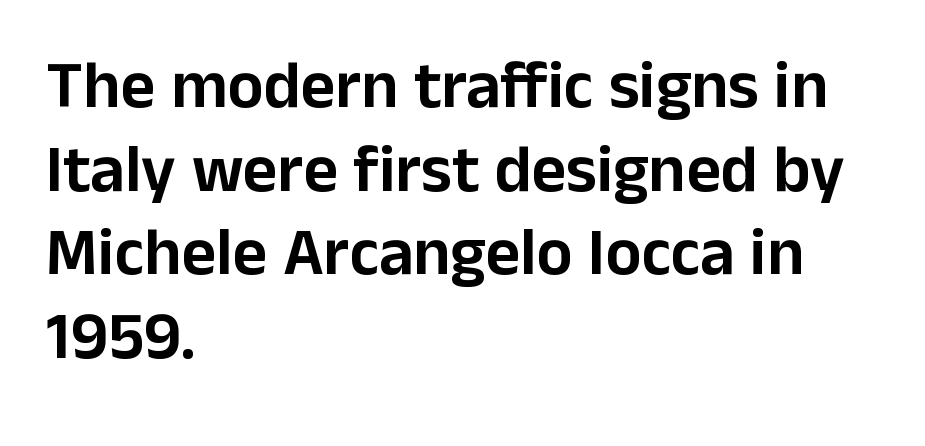
Quick note: not italic, upright. Glyph-to-glyph distance matches everyday printed text. The rendering uses natural spacing where letterforms have individual widths. One glance says typical: line gaps are just what's usual. This is sans-serif lettering, the kind often seen on screens and signage.
